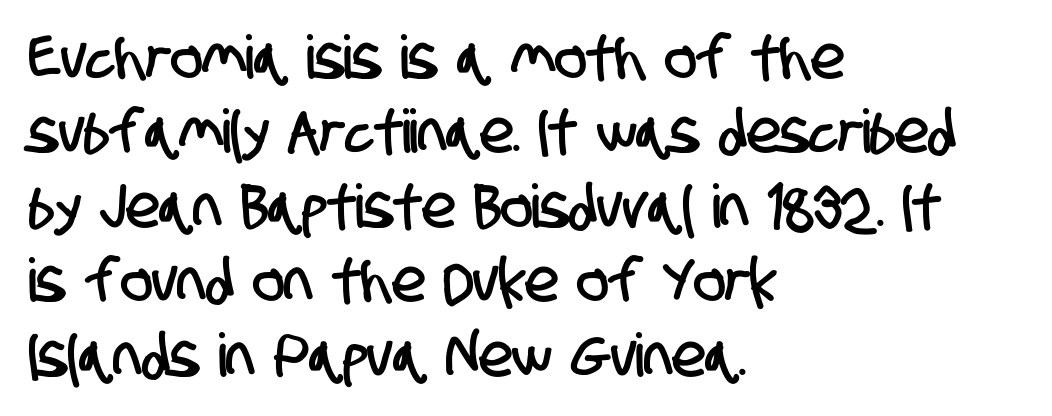
Q: Is the typeface a serif or a sans-serif typeface? A: Sans-serif.
Q: Is the text underlined? A: No.
Q: How is the paragraph aligned? A: Left-aligned.
Q: Is the spacing between letters normal or unusually wide? A: Normal.
Q: Width (condensed, normal, or wide)? A: Condensed.
Q: Stroke contrast? A: Low.
Q: x-height? A: Large.
Q: Monospaced? A: No.
